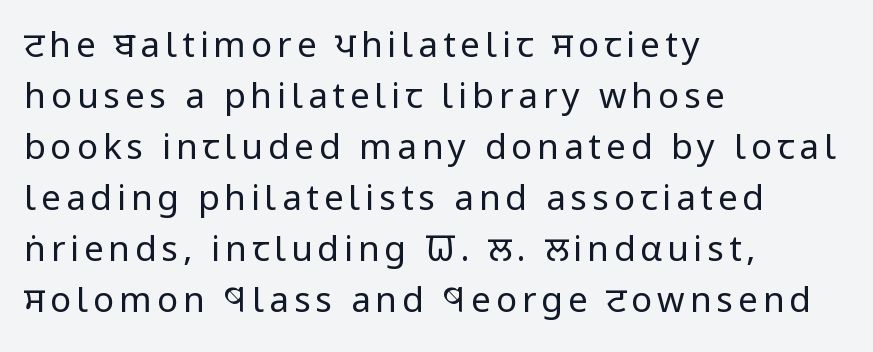
The passage shown stacks its lines at a standard gap. Type style note: lacks serifs. The paragraph shown leans on its left margin. A roman cut, with each character standing at attention. Spacing verdict: proportional, widths tailored to each character.
